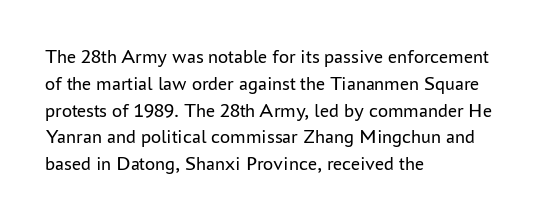
The image shows 20 px text type, upright; set left-aligned, normal line spacing (1.34x), normal letter spacing, not underlined.
